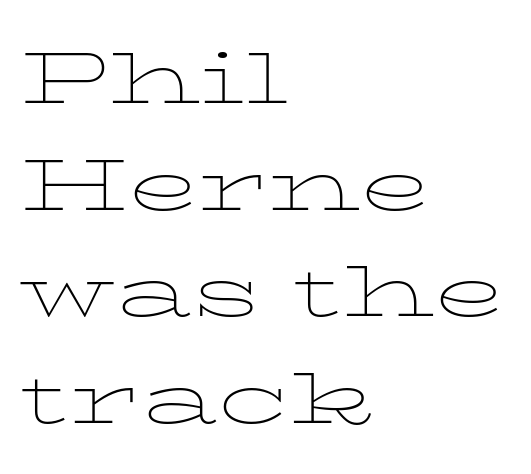
{"serif": "yes", "italic": "no", "bold": "no", "weight": "thin", "width": "wide", "stroke_contrast": "low", "x_height": "medium", "monospaced": "no", "underline": "no", "align": "left", "line_spacing": "normal", "line_spacing_ratio": 1.46, "letter_spacing": "normal", "letter_spacing_em": 0.0, "glyph_px": 73}
